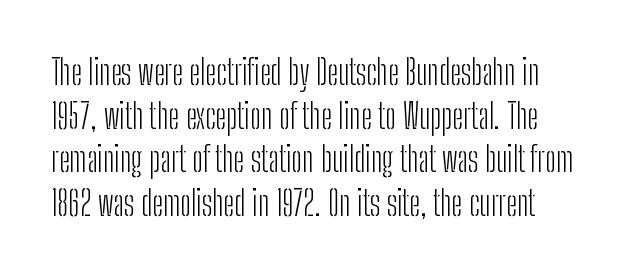
Q: Is the text bold? A: No.
Q: Is the text italic (slanted)? A: No, it is upright.
Q: Is the typeface a serif or a sans-serif typeface? A: Sans-serif.
Q: Is the text underlined? A: No.
Q: Is the spacing between letters normal or unusually wide? A: Normal.
Q: Is the spacing between lines tight, normal or loose? A: Normal.
Q: Width (condensed, normal, or wide)? A: Condensed.
Q: Stroke contrast? A: Low.
Q: x-height? A: Medium.
Q: Monospaced? A: No.
